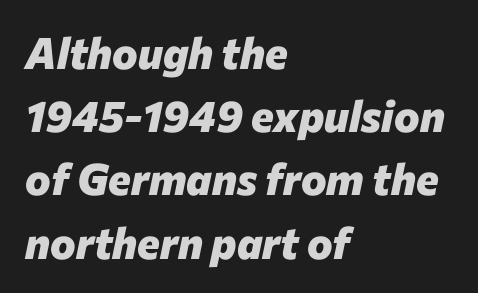
The image shows 43 px heavy type, italic (leaning right); set left-aligned, normal line spacing (1.47x), normal letter spacing, not underlined; low stroke contrast and a medium x-height.
